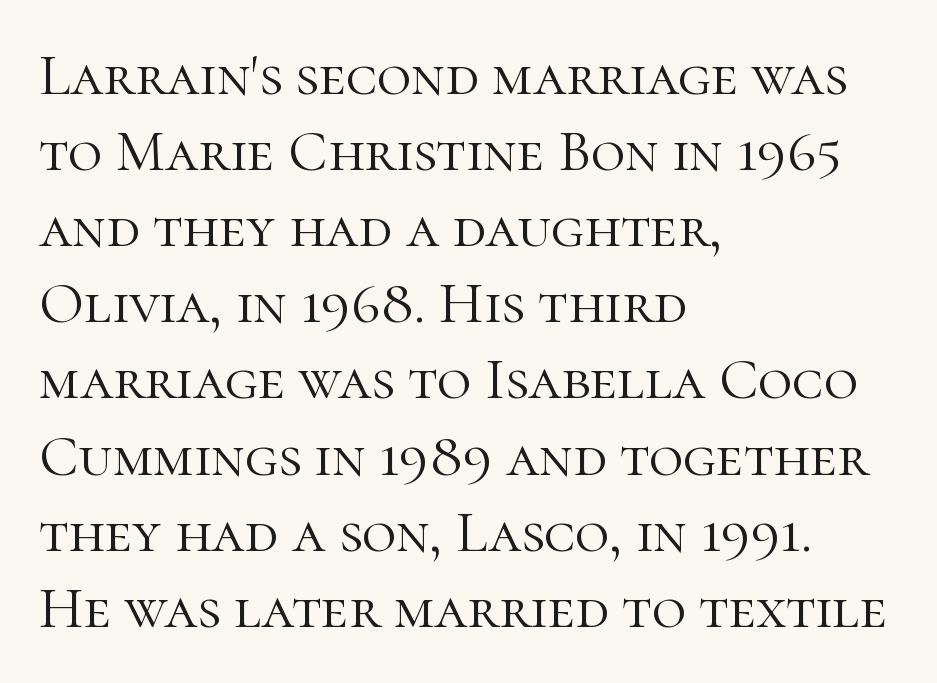
The image shows 59 px light serif type, upright; set left-aligned, normal line spacing (1.29x), normal letter spacing, not underlined; high stroke contrast and a medium x-height.
